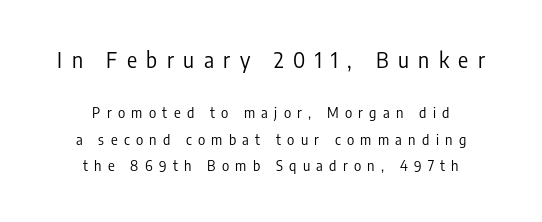
{"italic": "no", "bold": "no", "underline": "no", "align": "center", "line_spacing": "loose", "line_spacing_ratio": 1.91, "letter_spacing": "wide", "letter_spacing_em": 0.45, "larger_block": "first", "size_ratio": 1.5, "glyph_px": 21}
